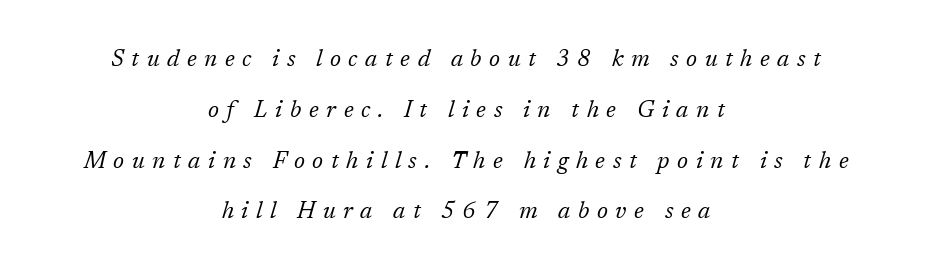
Observe the lean: these are italic letterforms. Tracking value appears strongly positive — letters spread wide. Check under the words: just untouched page. Every row of glyphs is offset so its center matches the block's center.
